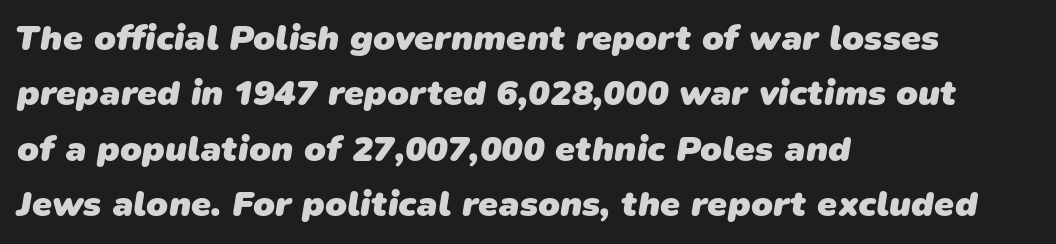
Q: Is the text bold? A: Yes.
Q: Is the typeface a serif or a sans-serif typeface? A: Sans-serif.
Q: Is the text underlined? A: No.
Q: How is the paragraph aligned? A: Left-aligned.
Q: Is the spacing between letters normal or unusually wide? A: Normal.
Q: Is the spacing between lines tight, normal or loose? A: Normal.
Q: Width (condensed, normal, or wide)? A: Normal.
Q: Stroke contrast? A: Low.
Q: x-height? A: Medium.
Q: Monospaced? A: No.
